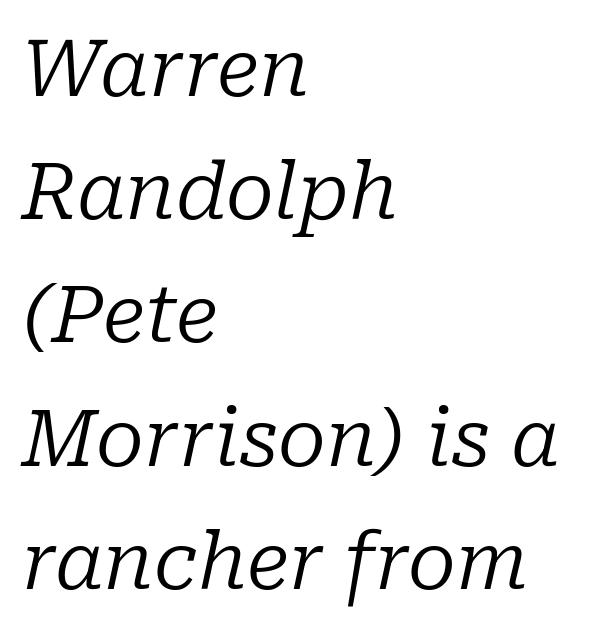
{"serif": "yes", "italic": "yes", "lean": "right", "slant_degrees": 10, "bold": "no", "weight": "regular", "width": "normal", "stroke_contrast": "low", "x_height": "medium", "monospaced": "no", "underline": "no", "align": "left", "line_spacing": "normal", "line_spacing_ratio": 1.56, "letter_spacing": "normal", "letter_spacing_em": 0.0, "glyph_px": 79}
